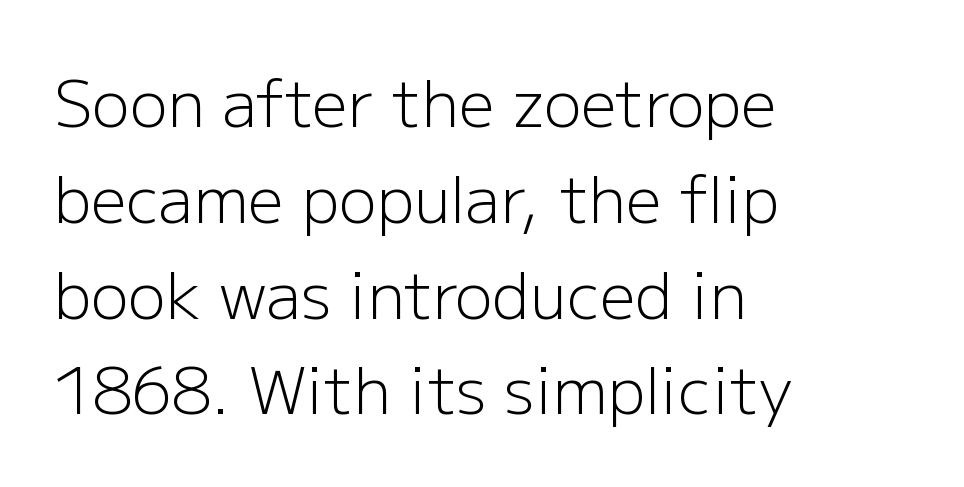
Q: Is the text bold? A: No.
Q: Is the text italic (slanted)? A: No, it is upright.
Q: Is the typeface a serif or a sans-serif typeface? A: Sans-serif.
Q: Is the text underlined? A: No.
Q: How is the paragraph aligned? A: Left-aligned.
Q: Is the spacing between letters normal or unusually wide? A: Normal.
Q: Is the spacing between lines tight, normal or loose? A: Normal.
Q: Width (condensed, normal, or wide)? A: Normal.
Q: Stroke contrast? A: Low.
Q: x-height? A: Medium.
Q: Monospaced? A: No.
